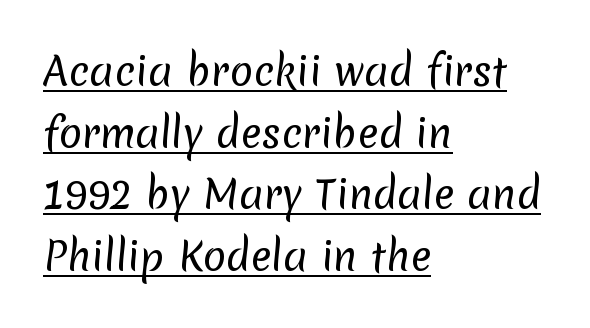
Layout note: lines flush left. Unbolded letterforms with no extra heft. How are the letters spaced? Ordinarily, with no added tracking. The face used here is proportionally spaced, like ordinary book or web type.
